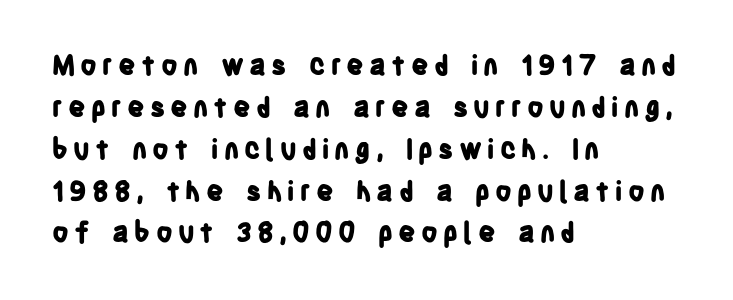
Quick note: interline space is typical. Just letters on the line, the space beneath them empty. The text block is weighted toward the left margin, trailing off unevenly rightward. The letters stand straight up with perfectly vertical stems.
